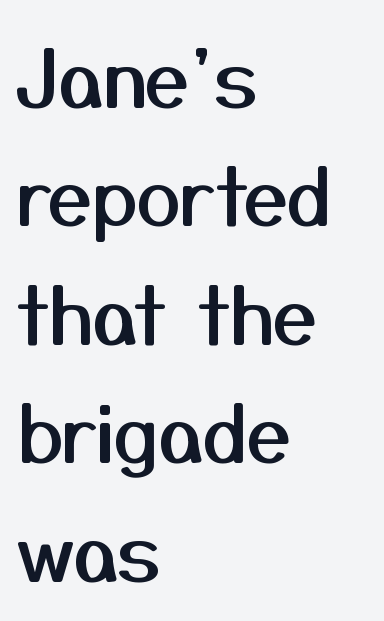
Q: Is the text italic (slanted)? A: No, it is upright.
Q: Is the typeface a serif or a sans-serif typeface? A: Sans-serif.
Q: Is the text underlined? A: No.
Q: How is the paragraph aligned? A: Left-aligned.
Q: Is the spacing between letters normal or unusually wide? A: Normal.
Q: Is the spacing between lines tight, normal or loose? A: Normal.
Q: Width (condensed, normal, or wide)? A: Normal.
Q: Stroke contrast? A: Medium.
Q: x-height? A: Medium.
Q: Monospaced? A: No.
